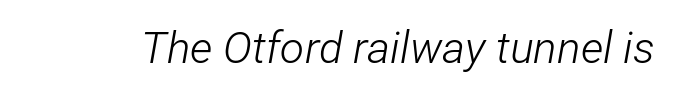
Q: Is the text bold? A: No.
Q: Is the text italic (slanted)? A: Yes, it leans right by about 12 degrees.
Q: Is the text underlined? A: No.
Q: Is the spacing between letters normal or unusually wide? A: Normal.
Q: Width (condensed, normal, or wide)? A: Condensed.
Q: Stroke contrast? A: Low.
Q: x-height? A: Medium.
Q: Monospaced? A: No.
